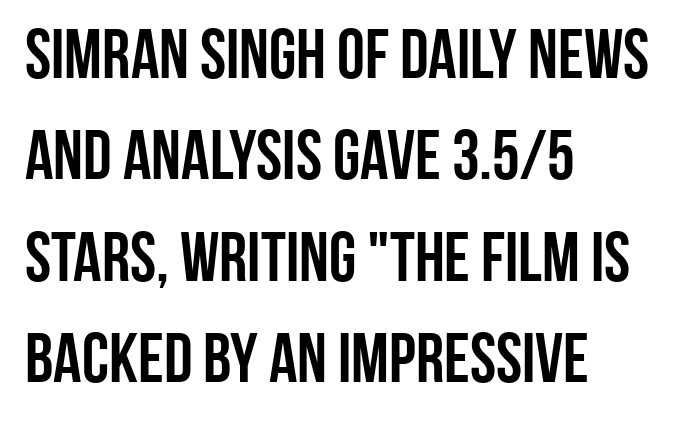
A bare baseline throughout the passage. The setting favours the left margin, as ordinary paragraphs usually do. The rendering keeps characters at their native spacing. Each letter keeps its own natural width here, so spacing adapts to shape. Rows of type keep a routine distance in the vertical direction.
